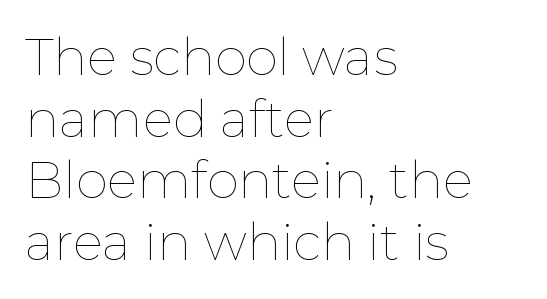
The image shows 51 px thin type, upright; set left-aligned, line spacing 1.21x, normal letter spacing, not underlined; low stroke contrast and a medium x-height.
